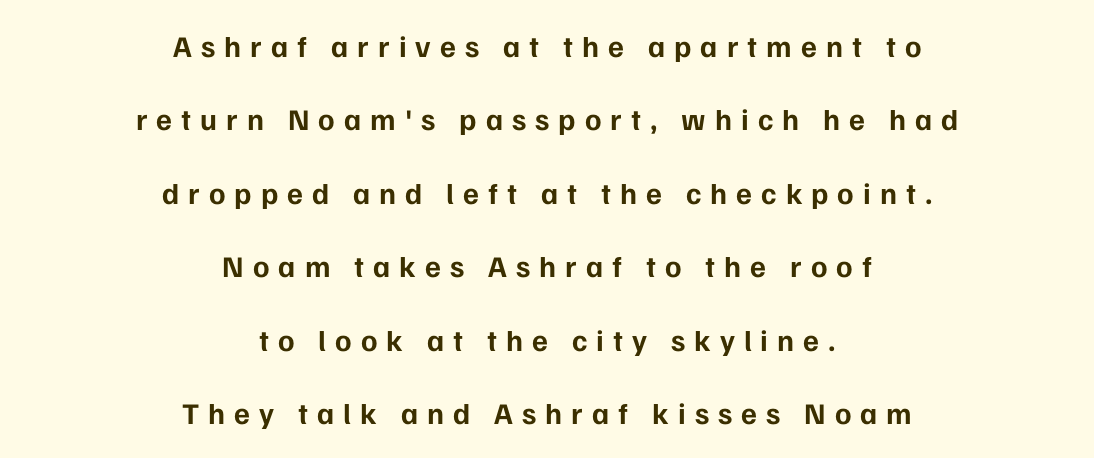
Q: Is the text bold? A: Yes.
Q: Is the text italic (slanted)? A: No, it is upright.
Q: Is the typeface a serif or a sans-serif typeface? A: Sans-serif.
Q: Is the text underlined? A: No.
Q: How is the paragraph aligned? A: Centered.
Q: Is the spacing between letters normal or unusually wide? A: Unusually wide.
Q: Is the spacing between lines tight, normal or loose? A: Loose.
Q: Width (condensed, normal, or wide)? A: Normal.
Q: Stroke contrast? A: Low.
Q: x-height? A: Medium.
Q: Monospaced? A: No.
